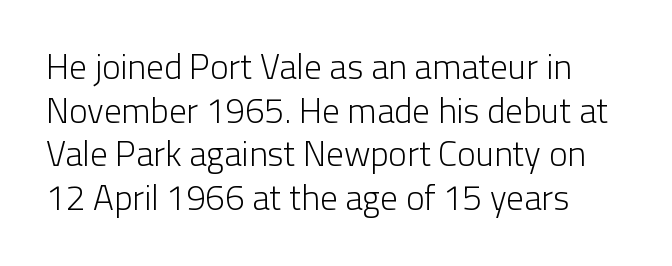
The image shows 35 px light sans-serif type, upright; set normal line spacing (1.25x), normal letter spacing, not underlined; low stroke contrast and a medium x-height.
